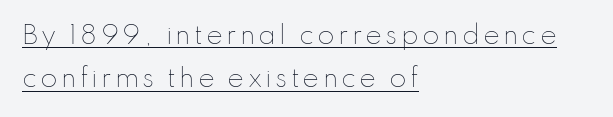
Q: Is the text bold? A: No.
Q: Is the text italic (slanted)? A: No, it is upright.
Q: Is the text underlined? A: Yes.
Q: How is the paragraph aligned? A: Left-aligned.
